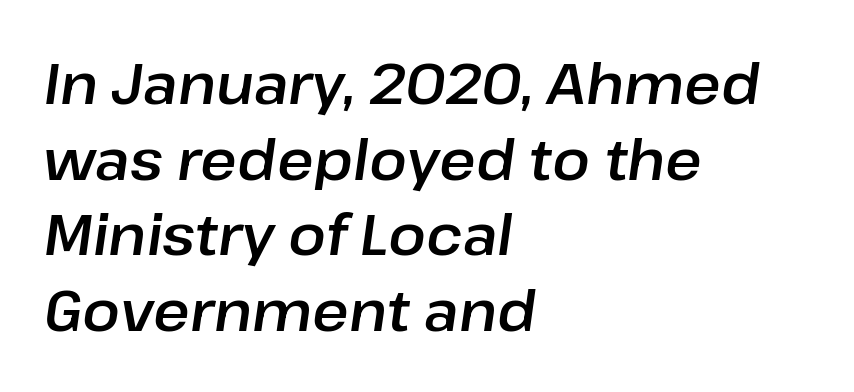
Does the copy run flush right? No — it runs flush left. These lines are rendered in a variable-pitch font. Words float on clear page, feet unadorned. Line spacing here is normal. Quick note: italic. Between one letter and the next there's only the usual sliver of space.
